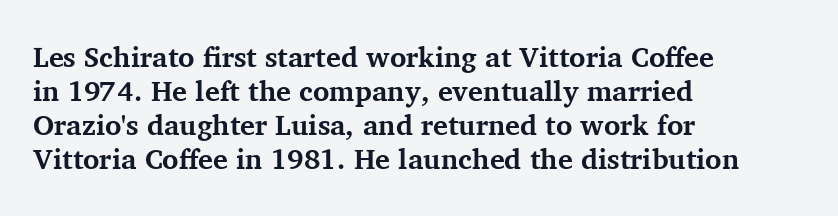
The image shows 28 px bold serif type, upright; set left-aligned, line spacing 1.22x, normal letter spacing, not underlined; medium stroke contrast and a medium x-height.
